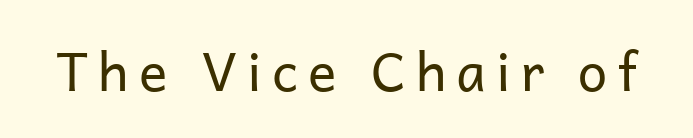
The image shows 53 px regular-weight sans-serif type, upright; set not underlined; low stroke contrast and a medium x-height.
